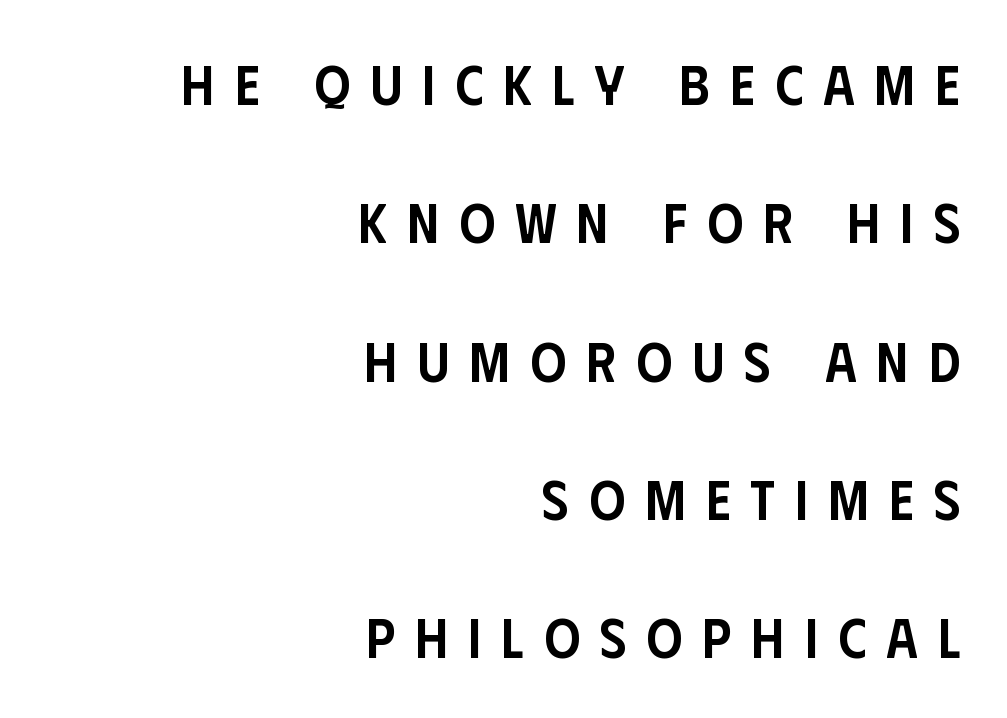
{"serif": "no", "italic": "no", "bold": "semi", "weight": "semibold", "width": "condensed", "stroke_contrast": "low", "x_height": "large", "monospaced": "no", "underline": "no", "align": "right", "line_spacing": "loose", "line_spacing_ratio": 2.47, "letter_spacing": "wide", "letter_spacing_em": 0.36, "glyph_px": 56}
